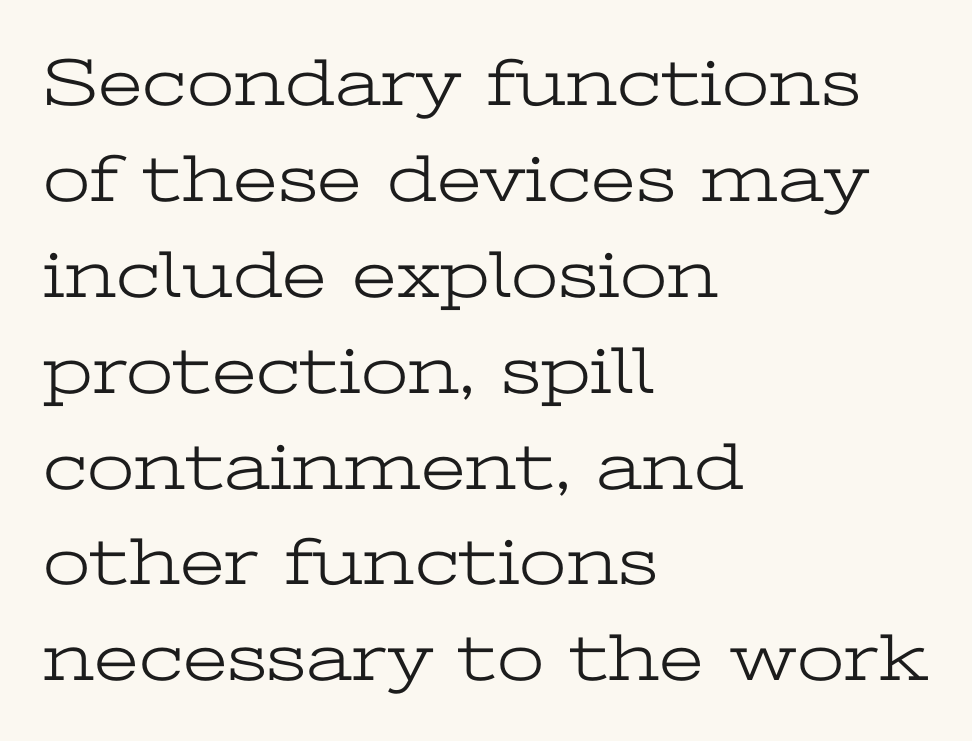
Q: Is the text bold? A: No.
Q: Is the text italic (slanted)? A: No, it is upright.
Q: Is the typeface a serif or a sans-serif typeface? A: Serif.
Q: Is the text underlined? A: No.
Q: How is the paragraph aligned? A: Left-aligned.
Q: Is the spacing between letters normal or unusually wide? A: Normal.
Q: Is the spacing between lines tight, normal or loose? A: Normal.
Q: Width (condensed, normal, or wide)? A: Wide.
Q: Stroke contrast? A: Low.
Q: x-height? A: Medium.
Q: Monospaced? A: No.
